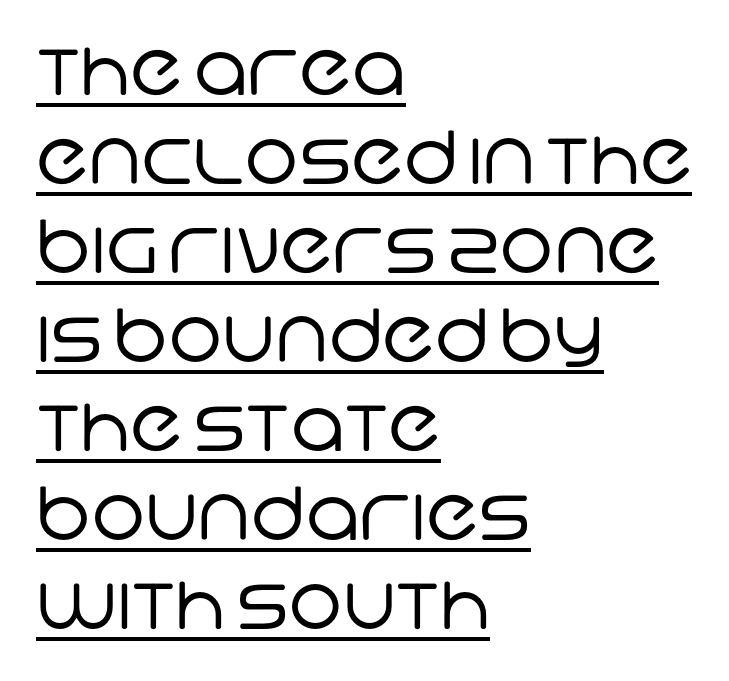
{"serif": "no", "bold": "no", "weight": "regular", "width": "normal", "stroke_contrast": "low", "x_height": "large", "monospaced": "no", "underline": "yes", "align": "left", "line_spacing_ratio": 1.22, "letter_spacing": "normal", "letter_spacing_em": 0.0, "glyph_px": 73}
